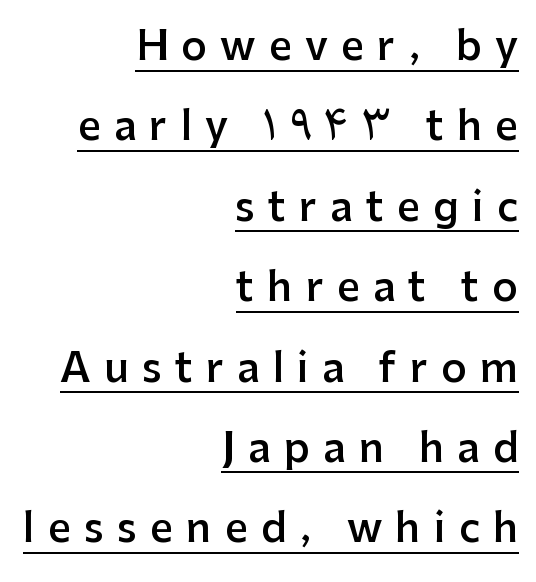
Q: Is the text bold? A: Semi-bold.
Q: Is the text italic (slanted)? A: No, it is upright.
Q: Is the typeface a serif or a sans-serif typeface? A: Sans-serif.
Q: Is the text underlined? A: Yes.
Q: How is the paragraph aligned? A: Right-aligned.
Q: Is the spacing between letters normal or unusually wide? A: Unusually wide.
Q: Is the spacing between lines tight, normal or loose? A: Loose.
Q: Width (condensed, normal, or wide)? A: Normal.
Q: Stroke contrast? A: Low.
Q: x-height? A: Medium.
Q: Monospaced? A: No.
